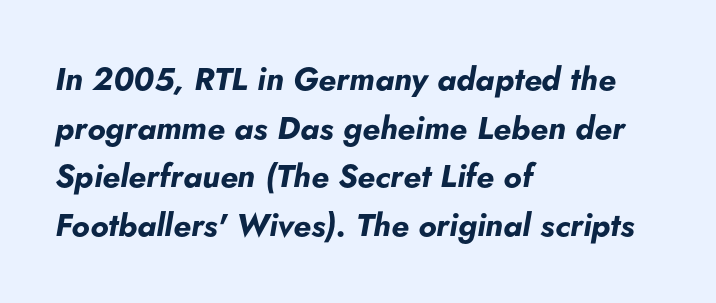
Q: Is the text bold? A: Yes.
Q: Is the text italic (slanted)? A: Yes, it leans right by about 5 degrees.
Q: Is the text underlined? A: No.
Q: How is the paragraph aligned? A: Left-aligned.
Q: Is the spacing between letters normal or unusually wide? A: Normal.
Q: Is the spacing between lines tight, normal or loose? A: Normal.
Q: Width (condensed, normal, or wide)? A: Normal.
Q: Stroke contrast? A: Low.
Q: x-height? A: Small.
Q: Monospaced? A: No.
